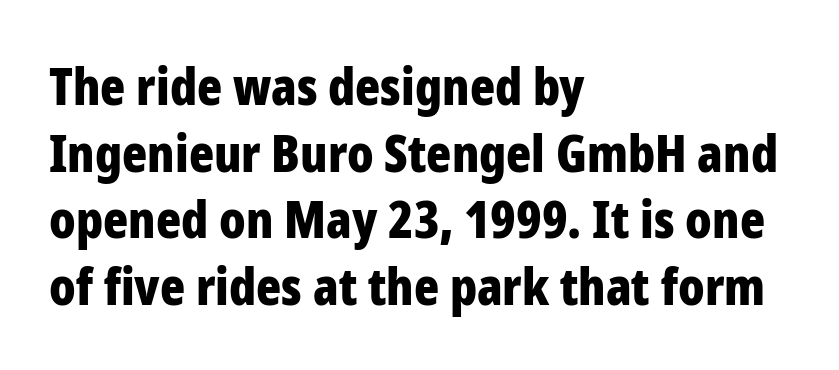
The image shows 52 px bold, condensed sans-serif type, upright; set left-aligned, normal line spacing (1.28x), normal letter spacing, not underlined; low stroke contrast and a medium x-height.
